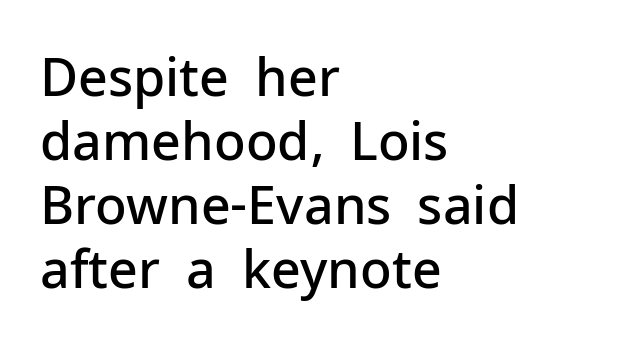
Q: Is the text bold? A: Semi-bold.
Q: Is the text italic (slanted)? A: No, it is upright.
Q: Is the typeface a serif or a sans-serif typeface? A: Sans-serif.
Q: Is the text underlined? A: No.
Q: How is the paragraph aligned? A: Left-aligned.
Q: Is the spacing between letters normal or unusually wide? A: Normal.
Q: Width (condensed, normal, or wide)? A: Normal.
Q: Stroke contrast? A: Low.
Q: x-height? A: Medium.
Q: Monospaced? A: No.
